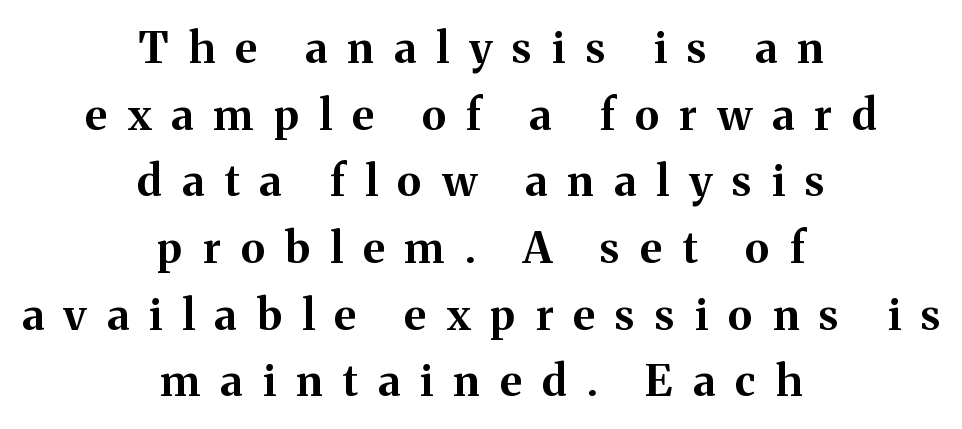
Q: Is the text bold? A: Yes.
Q: Is the text italic (slanted)? A: No, it is upright.
Q: Is the typeface a serif or a sans-serif typeface? A: Serif.
Q: Is the text underlined? A: No.
Q: How is the paragraph aligned? A: Centered.
Q: Is the spacing between letters normal or unusually wide? A: Unusually wide.
Q: Is the spacing between lines tight, normal or loose? A: Normal.
Q: Width (condensed, normal, or wide)? A: Normal.
Q: Stroke contrast? A: Medium.
Q: x-height? A: Medium.
Q: Monospaced? A: No.
